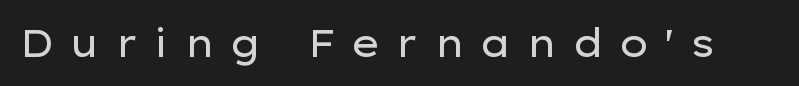
Q: Is the text bold? A: No.
Q: Is the text italic (slanted)? A: No, it is upright.
Q: Is the typeface a serif or a sans-serif typeface? A: Sans-serif.
Q: Is the text underlined? A: No.
Q: Is the spacing between letters normal or unusually wide? A: Unusually wide.
Q: Width (condensed, normal, or wide)? A: Wide.
Q: Stroke contrast? A: Low.
Q: x-height? A: Medium.
Q: Monospaced? A: No.
